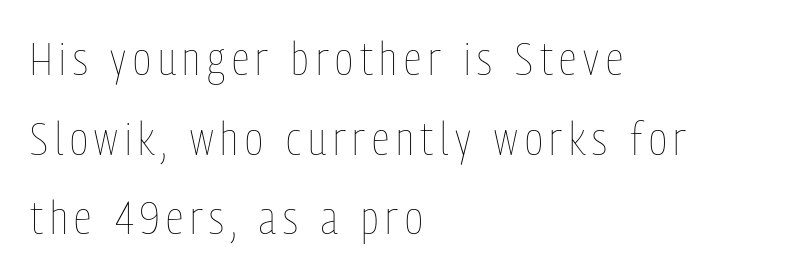
Q: Is the text bold? A: No.
Q: Is the text italic (slanted)? A: No, it is upright.
Q: Is the text underlined? A: No.
Q: How is the paragraph aligned? A: Left-aligned.
Q: Width (condensed, normal, or wide)? A: Condensed.
Q: Stroke contrast? A: Low.
Q: x-height? A: Medium.
Q: Monospaced? A: No.
